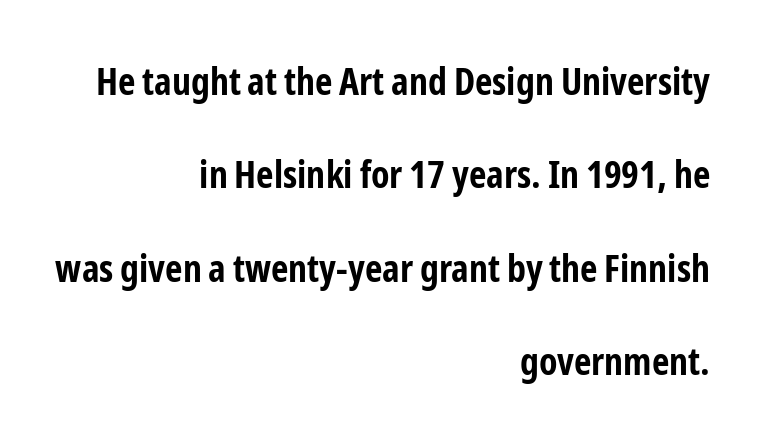
{"serif": "no", "italic": "no", "bold": "yes", "weight": "bold", "width": "condensed", "stroke_contrast": "low", "x_height": "medium", "monospaced": "no", "underline": "no", "align": "right", "line_spacing": "loose", "line_spacing_ratio": 2.46, "letter_spacing": "normal", "letter_spacing_em": 0.0, "glyph_px": 38}
